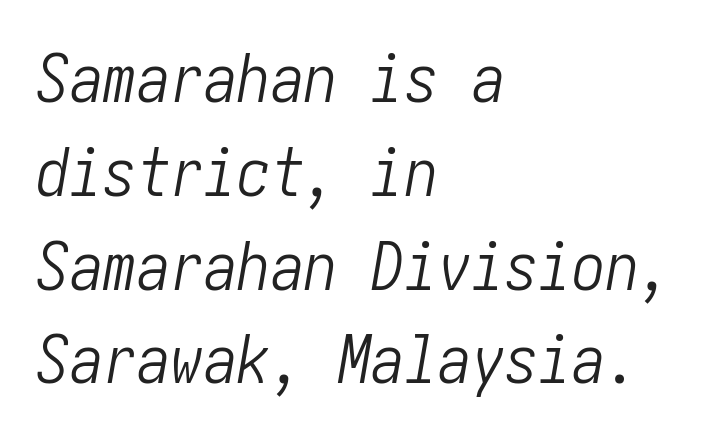
{"italic": "yes", "lean": "right", "slant_degrees": 10, "bold": "no", "weight": "light", "width": "condensed", "stroke_contrast": "low", "x_height": "medium", "underline": "no", "align": "left", "line_spacing": "normal", "line_spacing_ratio": 1.4, "letter_spacing": "normal", "letter_spacing_em": 0.0, "glyph_px": 67}
